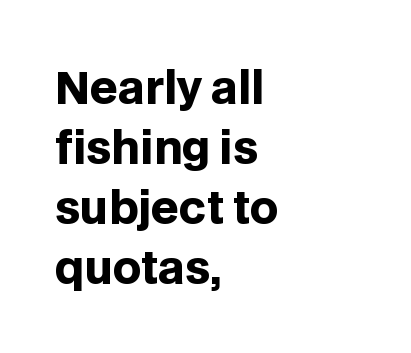
Q: Is the text bold? A: Yes.
Q: Is the text italic (slanted)? A: No, it is upright.
Q: Is the typeface a serif or a sans-serif typeface? A: Sans-serif.
Q: Is the text underlined? A: No.
Q: How is the paragraph aligned? A: Left-aligned.
Q: Is the spacing between letters normal or unusually wide? A: Normal.
Q: Is the spacing between lines tight, normal or loose? A: Normal.
Q: Width (condensed, normal, or wide)? A: Normal.
Q: Stroke contrast? A: Low.
Q: x-height? A: Large.
Q: Monospaced? A: No.
